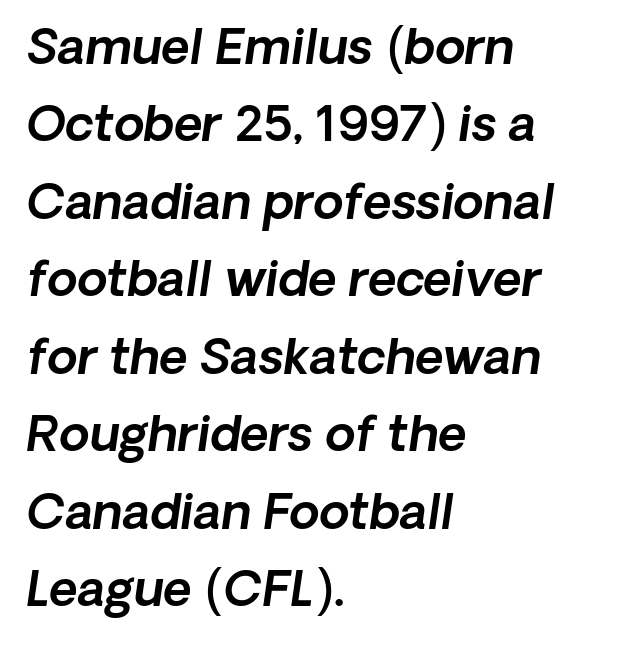
The space directly below the letters is spotless. Each new line begins a customary step beneath the previous one. Reading down the block, your eye returns to a fixed left position each line. Proportional: the letters do not fall into vertical columns.
